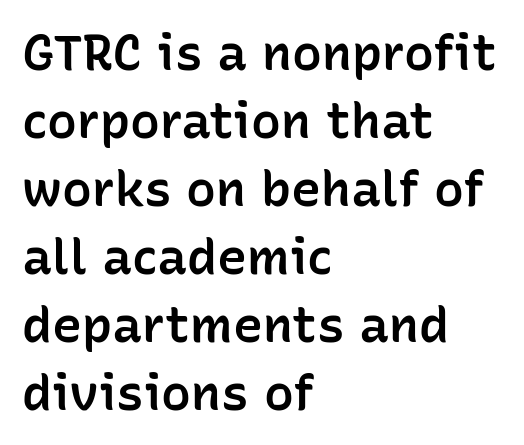
{"serif": "no", "italic": "no", "bold": "semi", "weight": "semibold", "width": "normal", "stroke_contrast": "low", "x_height": "medium", "monospaced": "no", "underline": "no", "align": "left", "line_spacing": "normal", "line_spacing_ratio": 1.36, "letter_spacing": "normal", "letter_spacing_em": 0.0, "glyph_px": 50}
